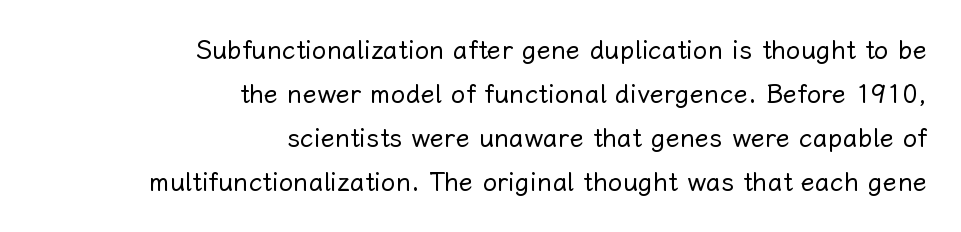
The image shows 26 px text type, upright; set right-aligned, normal line spacing (1.69x), normal letter spacing, not underlined.
